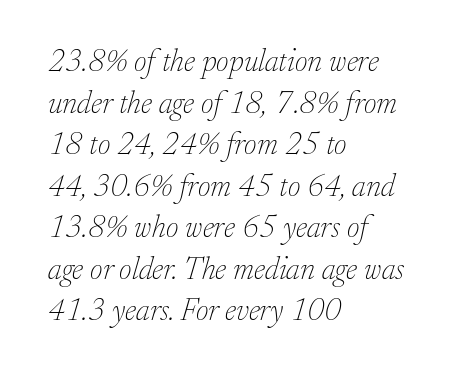
The image shows 31 px thin serif type, italic (leaning right); set left-aligned, normal line spacing (1.34x), normal letter spacing, not underlined; low stroke contrast and a small x-height.
